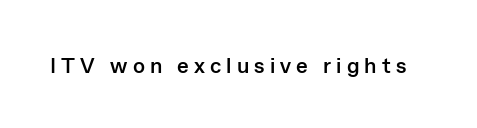
The image shows 22 px bold type, upright; set unusually wide letter spacing (+0.23 em), not underlined.
